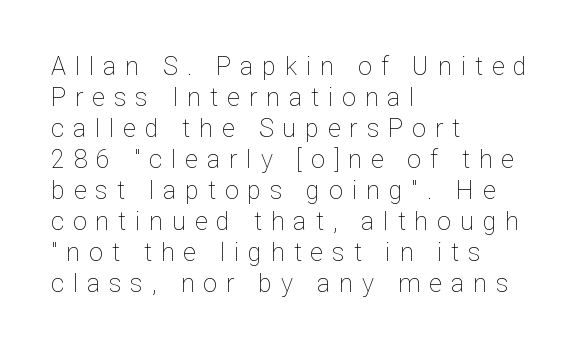
The image shows 25 px text type, upright; set left-aligned, line spacing 1.24x, unusually wide letter spacing (+0.36 em), not underlined.
